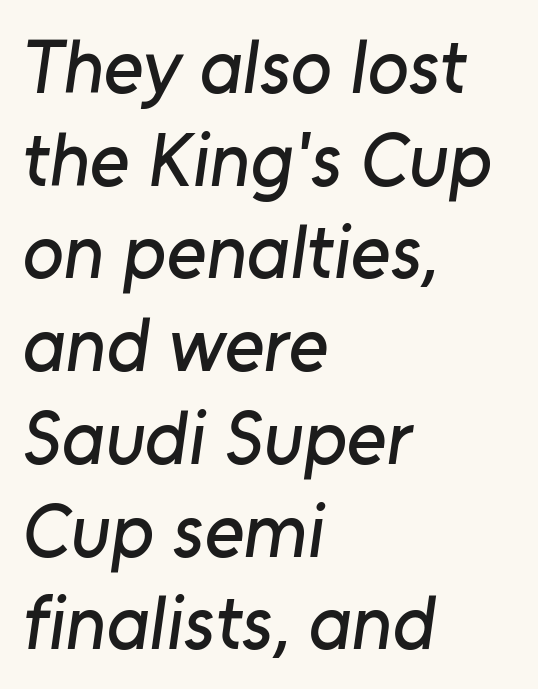
{"serif": "no", "width": "normal", "stroke_contrast": "low", "x_height": "medium", "monospaced": "no", "underline": "no", "align": "left", "line_spacing_ratio": 1.22, "letter_spacing": "normal", "letter_spacing_em": 0.0, "glyph_px": 76}
